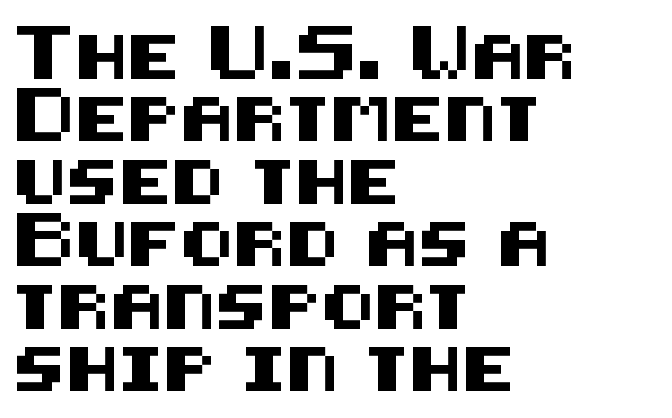
Q: Is the text italic (slanted)? A: No, it is upright.
Q: Is the typeface a serif or a sans-serif typeface? A: Sans-serif.
Q: Is the text underlined? A: No.
Q: How is the paragraph aligned? A: Left-aligned.
Q: Is the spacing between letters normal or unusually wide? A: Normal.
Q: Is the spacing between lines tight, normal or loose? A: Normal.
Q: Width (condensed, normal, or wide)? A: Normal.
Q: Stroke contrast? A: Medium.
Q: x-height? A: Large.
